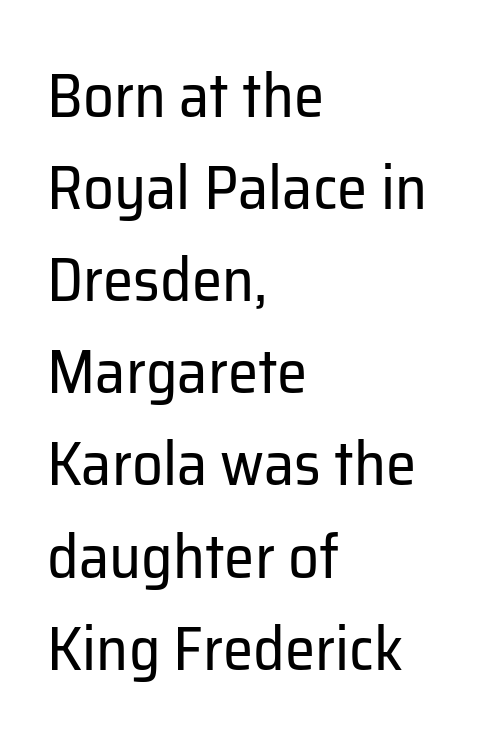
Q: Is the text bold? A: No.
Q: Is the text italic (slanted)? A: No, it is upright.
Q: Is the typeface a serif or a sans-serif typeface? A: Sans-serif.
Q: Is the text underlined? A: No.
Q: How is the paragraph aligned? A: Left-aligned.
Q: Is the spacing between letters normal or unusually wide? A: Normal.
Q: Is the spacing between lines tight, normal or loose? A: Normal.
Q: Width (condensed, normal, or wide)? A: Normal.
Q: Stroke contrast? A: Low.
Q: x-height? A: Medium.
Q: Monospaced? A: No.
